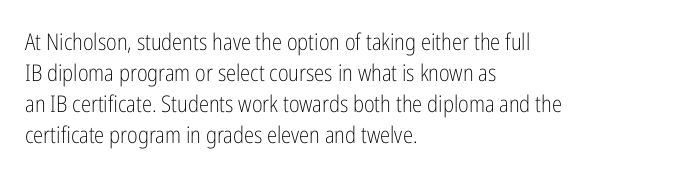
The image shows 23 px text type, upright; set left-aligned, normal line spacing (1.35x), normal letter spacing, not underlined.
